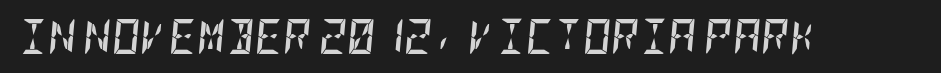
Italic? Definitely — the glyphs are oblique. Lines of text with bare space underneath. Chunky letters — that's bold for sure. Glyph-to-glyph distance matches everyday printed text.
